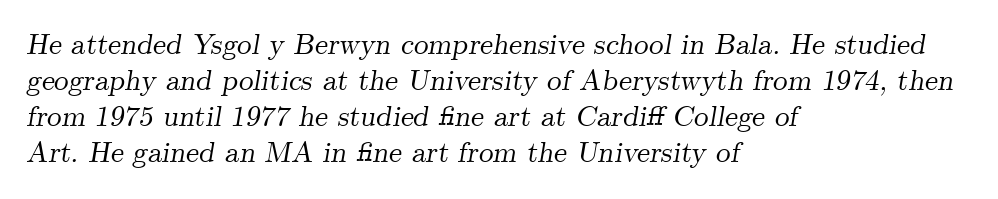
{"serif": "yes", "italic": "yes", "lean": "right", "slant_degrees": 9, "width": "normal", "stroke_contrast": "medium", "x_height": "small", "monospaced": "no", "underline": "no", "align": "left", "line_spacing_ratio": 1.24, "letter_spacing": "normal", "letter_spacing_em": 0.0, "glyph_px": 29}
